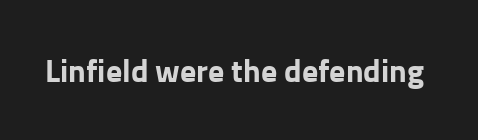
{"serif": "no", "italic": "no", "bold": "yes", "weight": "bold", "width": "normal", "stroke_contrast": "low", "x_height": "medium", "monospaced": "no", "underline": "no", "letter_spacing": "normal", "letter_spacing_em": 0.0, "glyph_px": 32}
